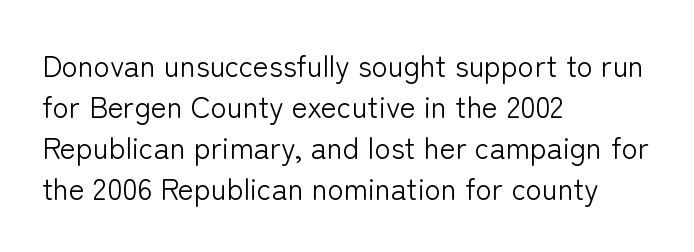
Q: Is the text bold? A: No.
Q: Is the text italic (slanted)? A: No, it is upright.
Q: Is the typeface a serif or a sans-serif typeface? A: Sans-serif.
Q: Is the text underlined? A: No.
Q: How is the paragraph aligned? A: Left-aligned.
Q: Is the spacing between letters normal or unusually wide? A: Normal.
Q: Is the spacing between lines tight, normal or loose? A: Normal.
Q: Width (condensed, normal, or wide)? A: Normal.
Q: Stroke contrast? A: Low.
Q: x-height? A: Medium.
Q: Monospaced? A: No.
